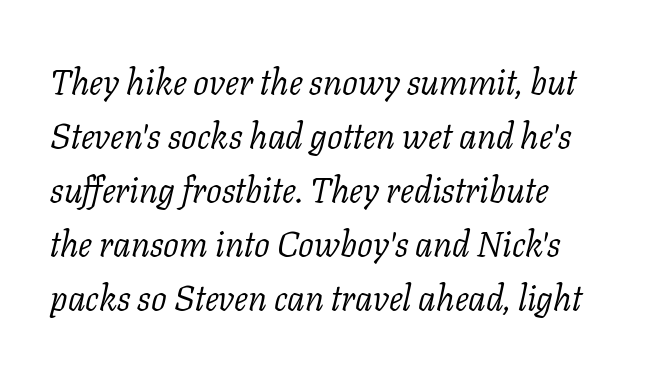
{"serif": "yes", "italic": "yes", "lean": "right", "slant_degrees": 11, "bold": "no", "weight": "light", "width": "normal", "stroke_contrast": "low", "x_height": "medium", "monospaced": "no", "underline": "no", "line_spacing": "normal", "line_spacing_ratio": 1.54, "letter_spacing": "normal", "letter_spacing_em": 0.0, "glyph_px": 35}
